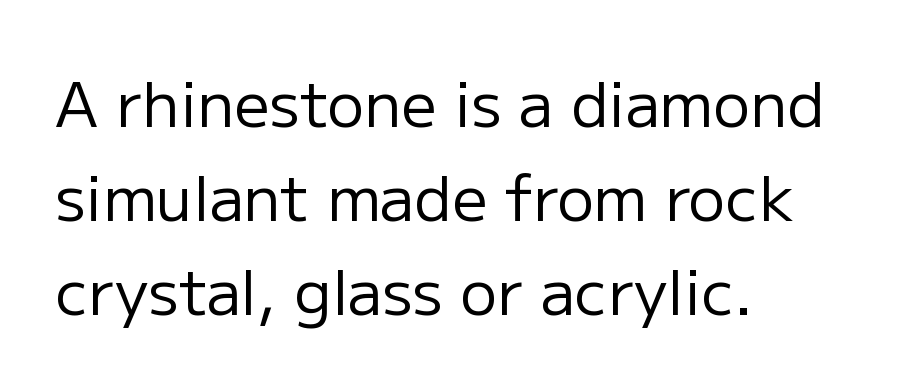
The image shows 62 px regular-weight sans-serif type, upright; set left-aligned, normal line spacing (1.52x), normal letter spacing, not underlined; low stroke contrast and a medium x-height.
